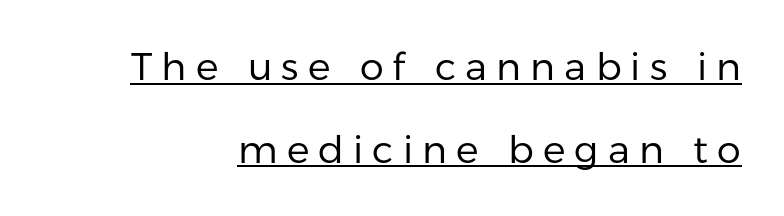
Every character sits straight up, as roman type does. Caption: face not bold, strokes unweighted. The vertical gap from one line to the next is large. Someone cranked the tracking dial way up on this one.
